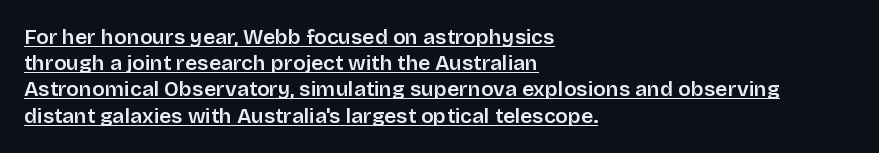
{"italic": "no", "underline": "yes", "align": "left", "line_spacing": "normal", "line_spacing_ratio": 1.25, "letter_spacing": "normal", "letter_spacing_em": 0.0, "glyph_px": 21}
